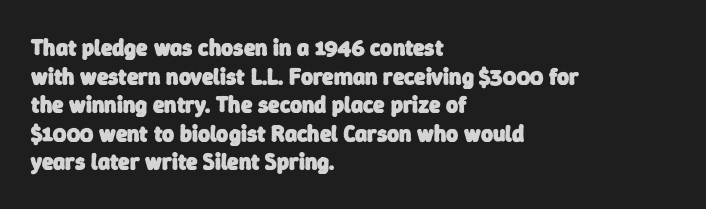
This rendering uses left alignment, leaving the right contour irregular. Nobody touched the tracking dial on this one. Strokes here are thick enough to call this a true bold. Unmarked baselines from the first word to the last.
